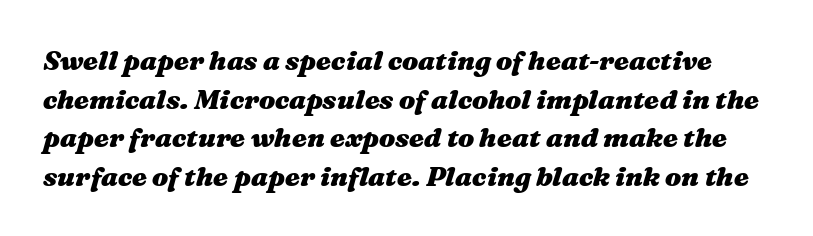
Q: Is the text bold? A: Yes.
Q: Is the text italic (slanted)? A: Yes, it leans right by about 16 degrees.
Q: Is the text underlined? A: No.
Q: Is the spacing between letters normal or unusually wide? A: Normal.
Q: Is the spacing between lines tight, normal or loose? A: Normal.
